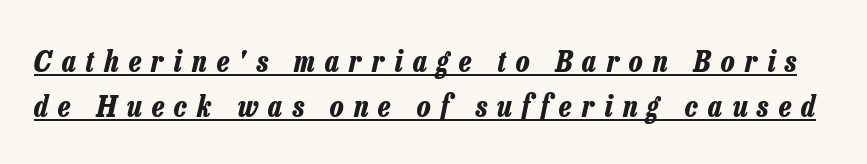
A typesetter would call this heavily tracked-out type. Every word sits above its own underline. The whole block is typeset with a tilt. Think of a printed novel: that variable character pitch is what you see here.
